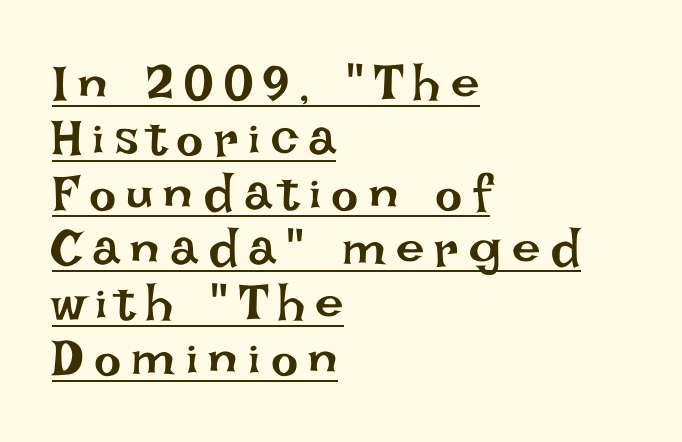
The specimen reads as upright at a glance. A typesetter would call this heavily tracked-out type. Each letter keeps its own natural width here, so spacing adapts to shape. The words here are underlined. The ragged edge is on the right, which tells us the setting is flush left. Stems here are at most as thick as an everyday book face.
